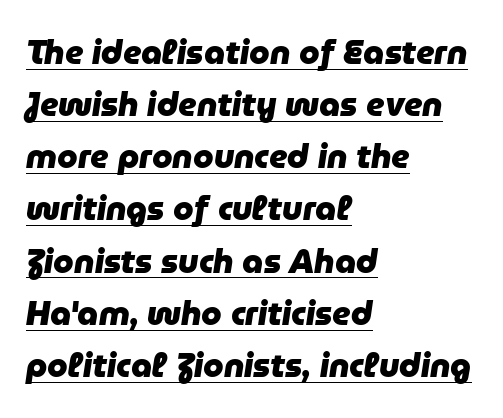
Q: Is the text bold? A: Yes.
Q: Is the text italic (slanted)? A: Yes, it leans right by about 9 degrees.
Q: Is the text underlined? A: Yes.
Q: How is the paragraph aligned? A: Left-aligned.
Q: Is the spacing between letters normal or unusually wide? A: Normal.
Q: Is the spacing between lines tight, normal or loose? A: Normal.
Q: Width (condensed, normal, or wide)? A: Normal.
Q: Stroke contrast? A: Low.
Q: x-height? A: Medium.
Q: Monospaced? A: No.
